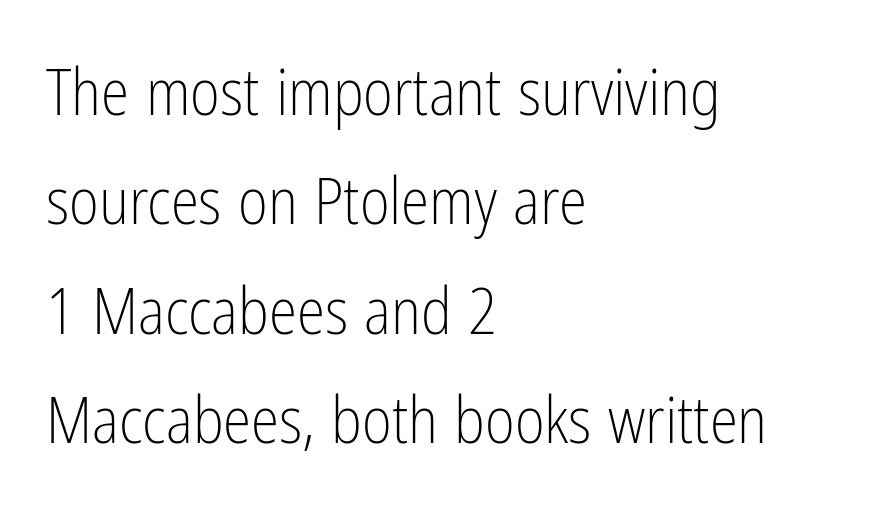
The image shows 64 px light, condensed sans-serif type, upright; set left-aligned, line spacing 1.71x, normal letter spacing, not underlined; low stroke contrast and a medium x-height.
